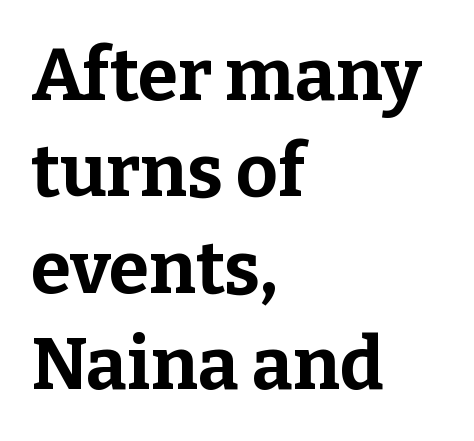
Q: Is the text bold? A: Yes.
Q: Is the text italic (slanted)? A: No, it is upright.
Q: Is the typeface a serif or a sans-serif typeface? A: Serif.
Q: Is the text underlined? A: No.
Q: How is the paragraph aligned? A: Left-aligned.
Q: Is the spacing between letters normal or unusually wide? A: Normal.
Q: Is the spacing between lines tight, normal or loose? A: Normal.
Q: Width (condensed, normal, or wide)? A: Normal.
Q: Stroke contrast? A: Low.
Q: x-height? A: Medium.
Q: Monospaced? A: No.
